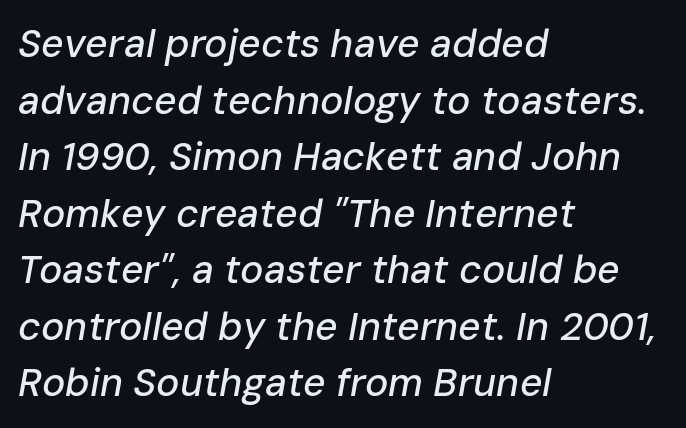
The foot of each line stays bare and open. The face used here has a pronounced slope to its letters. Tracking value appears to be zero — textbook default spacing. These lines are rendered in a variable-pitch font. In terms of leading, this rendering sits right in the middle.
